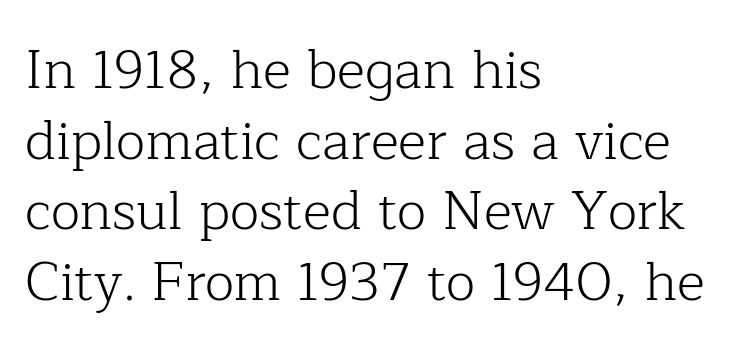
The image shows 54 px light serif type, upright; set left-aligned, normal line spacing (1.31x), normal letter spacing, not underlined; low stroke contrast and a medium x-height.
